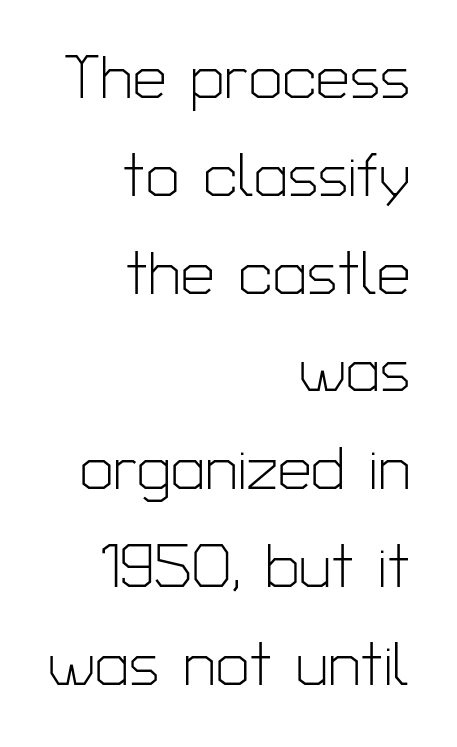
The image shows 60 px light sans-serif type, upright; set right-aligned, normal line spacing (1.63x), normal letter spacing, not underlined; low stroke contrast and a medium x-height.
